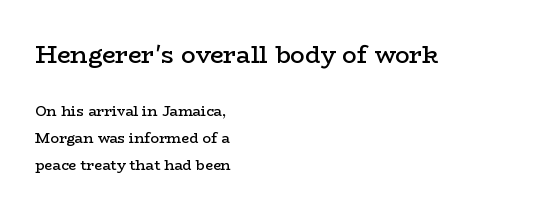
The letters sit at their default tracking, neither squeezed nor spread. The font is running at a semibold setting, under full bold. These lines are set flush left with a ragged right edge. Is there much room between lines? Yes — plenty of vertical air separates them. The foot of each line stays bare and open. This is roman type, the default non-slanted kind.
